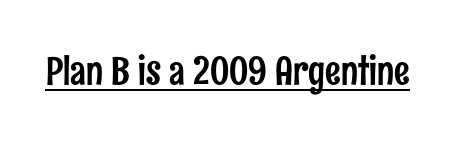
Q: Is the text italic (slanted)? A: No, it is upright.
Q: Is the typeface a serif or a sans-serif typeface? A: Sans-serif.
Q: Is the text underlined? A: Yes.
Q: Is the spacing between letters normal or unusually wide? A: Normal.
Q: Width (condensed, normal, or wide)? A: Condensed.
Q: Stroke contrast? A: Low.
Q: x-height? A: Medium.
Q: Monospaced? A: No.
